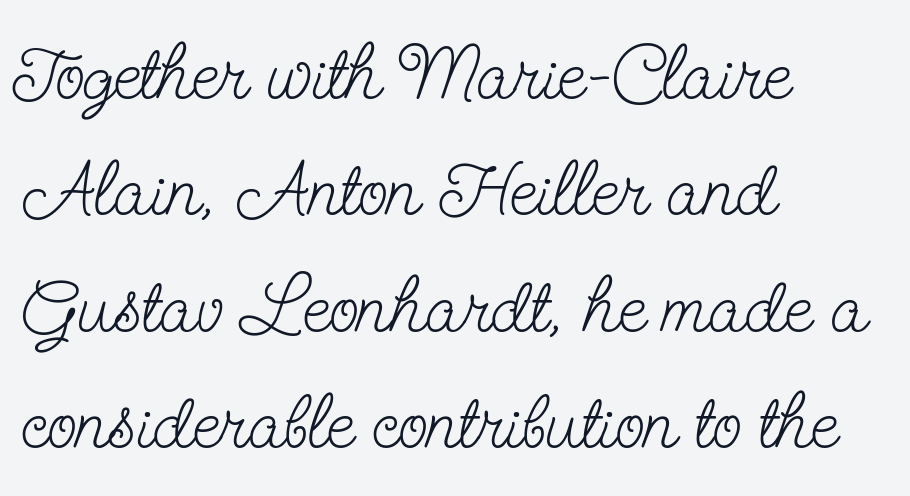
{"serif": "yes", "bold": "no", "weight": "light", "width": "condensed", "stroke_contrast": "low", "x_height": "small", "monospaced": "no", "underline": "no", "align": "left", "line_spacing": "normal", "line_spacing_ratio": 1.51, "letter_spacing": "normal", "letter_spacing_em": 0.0, "glyph_px": 77}
